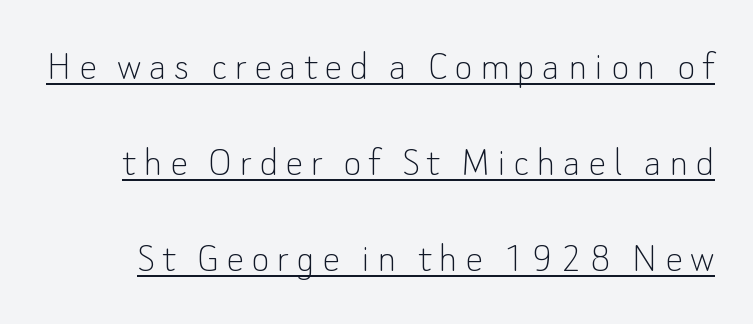
The image shows 44 px thin sans-serif type, upright; set loose line spacing (2.18x), underlined; low stroke contrast and a small x-height.
